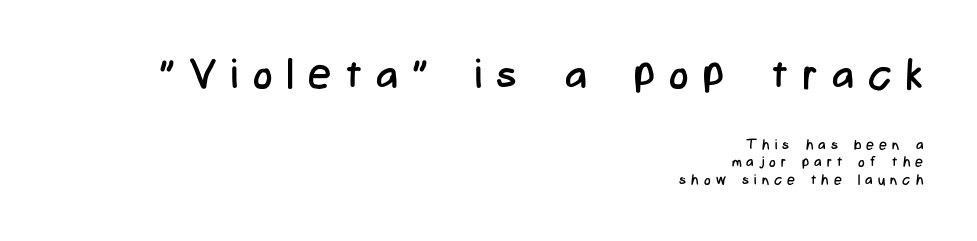
This sample uses expanded letter spacing, leaving extra air between glyphs. Descenders hang freely into open space. Spacing verdict: proportional, widths tailored to each character. If you drew a ruler down the right edge, every line would touch it. Compared with a typical body face, this is equally light or lighter still.
